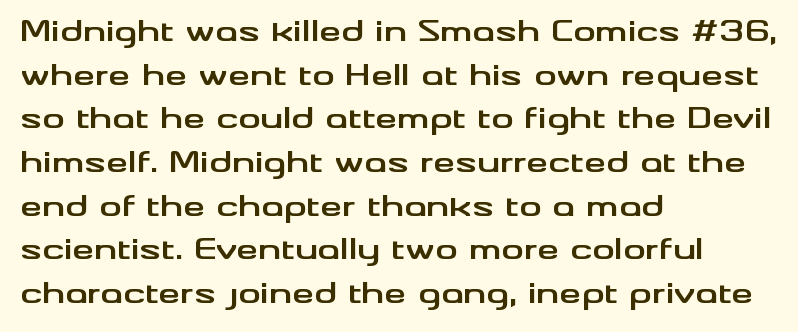
Q: Is the text bold? A: Yes.
Q: Is the text italic (slanted)? A: No, it is upright.
Q: Is the typeface a serif or a sans-serif typeface? A: Sans-serif.
Q: Is the text underlined? A: No.
Q: How is the paragraph aligned? A: Left-aligned.
Q: Is the spacing between letters normal or unusually wide? A: Normal.
Q: Is the spacing between lines tight, normal or loose? A: Normal.
Q: Width (condensed, normal, or wide)? A: Wide.
Q: Stroke contrast? A: Medium.
Q: x-height? A: Small.
Q: Monospaced? A: No.
